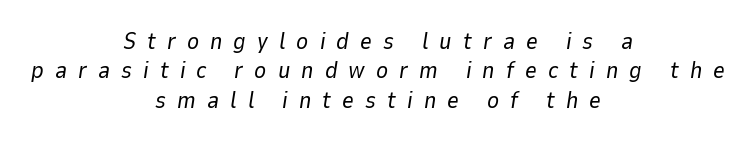
The glyphs look as if they've been sheared to an angle. The passage shown has open, widely tracked lettering throughout. Leftover space on each line is divided equally before and after the words. Vertically, the passage feels balanced, rows spaced as you'd expect. Nothing heavy about these letters — not bold at all.
